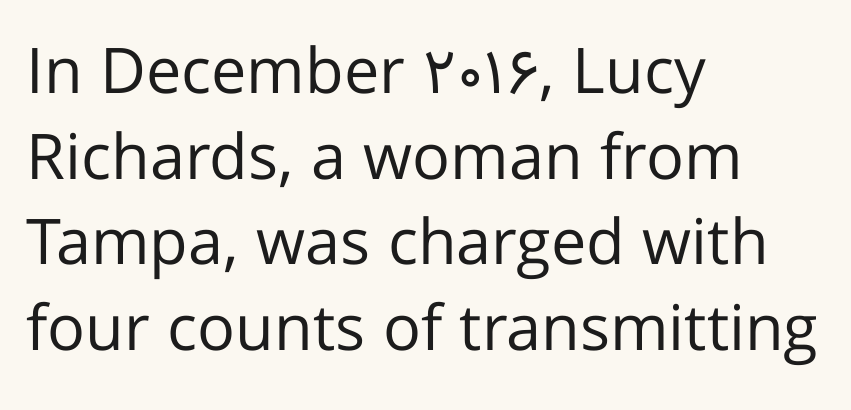
This is roman type, the default non-slanted kind. Notice how descenders clear the ascenders below comfortably — that's standard leading. Each word holds together tightly as a unit, with standard inter-letter gaps. Note: no serifs on the glyphs. Is the stroke heavy? The answer is a plain regular-or-lighter.
